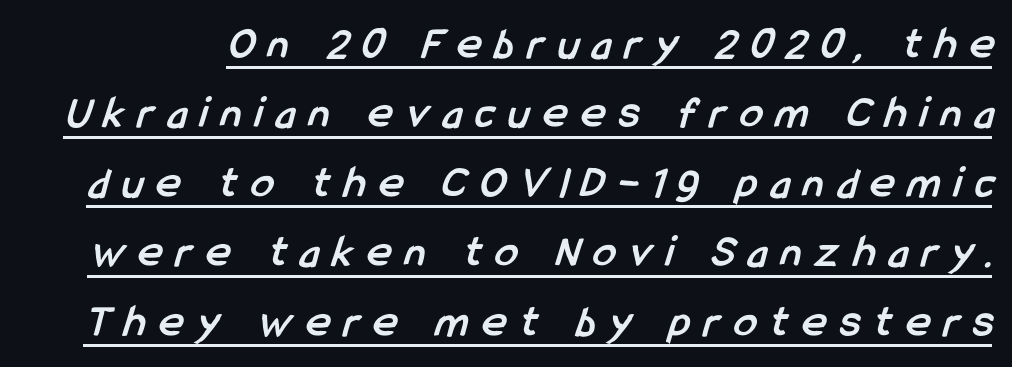
{"serif": "no", "bold": "yes", "weight": "semibold", "width": "condensed", "stroke_contrast": "low", "x_height": "medium", "monospaced": "no", "underline": "yes", "line_spacing": "normal", "line_spacing_ratio": 1.51, "letter_spacing": "wide", "letter_spacing_em": 0.3, "glyph_px": 46}
